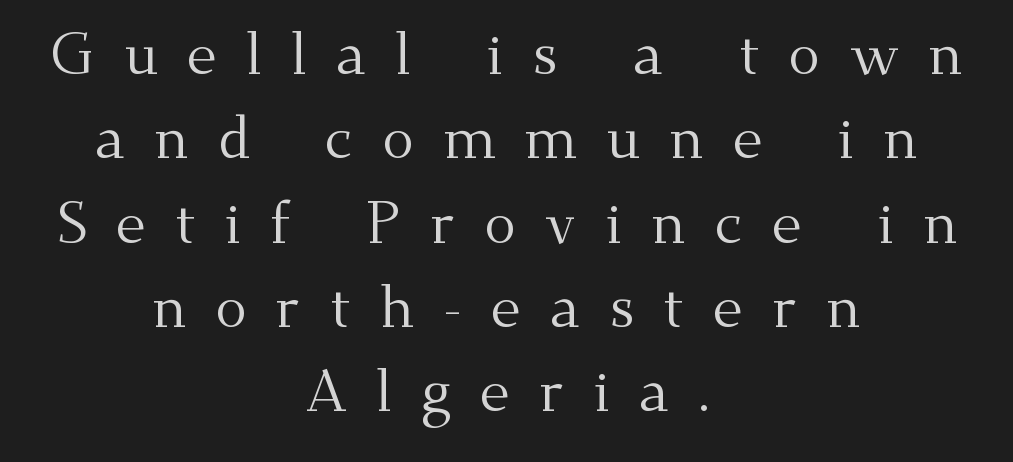
This sample keeps an unexceptional amount of space between lines. Quick note: not italic, upright. A centered setting, common on invitations and titles, is used for this passage. Underline: absent. Caption: expanded tracking, letters set apart. The rendering uses natural spacing where letterforms have individual widths.
